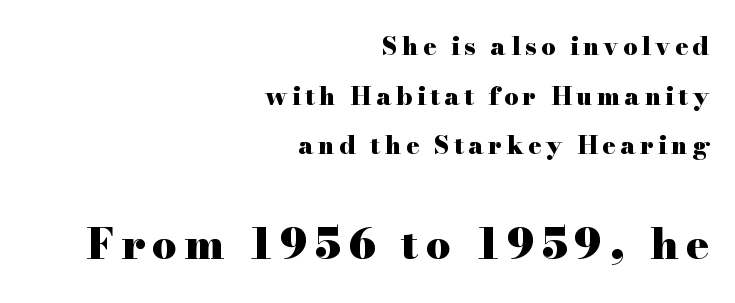
{"serif": "yes", "italic": "no", "bold": "yes", "weight": "heavy", "width": "wide", "stroke_contrast": "high", "x_height": "small", "monospaced": "no", "underline": "no", "align": "right", "line_spacing": "loose", "line_spacing_ratio": 1.99, "larger_block": "second", "size_ratio": 1.72, "glyph_px": 43}
